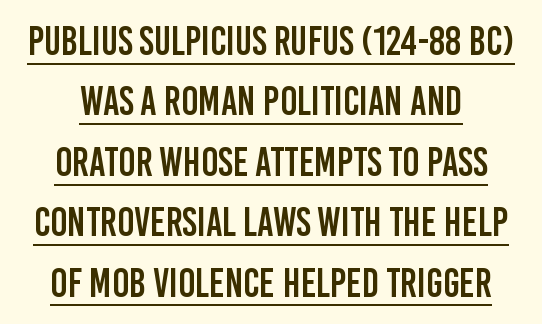
The image shows 40 px condensed sans-serif type, upright; set normal line spacing (1.51x), normal letter spacing, underlined; low stroke contrast and a large x-height.
